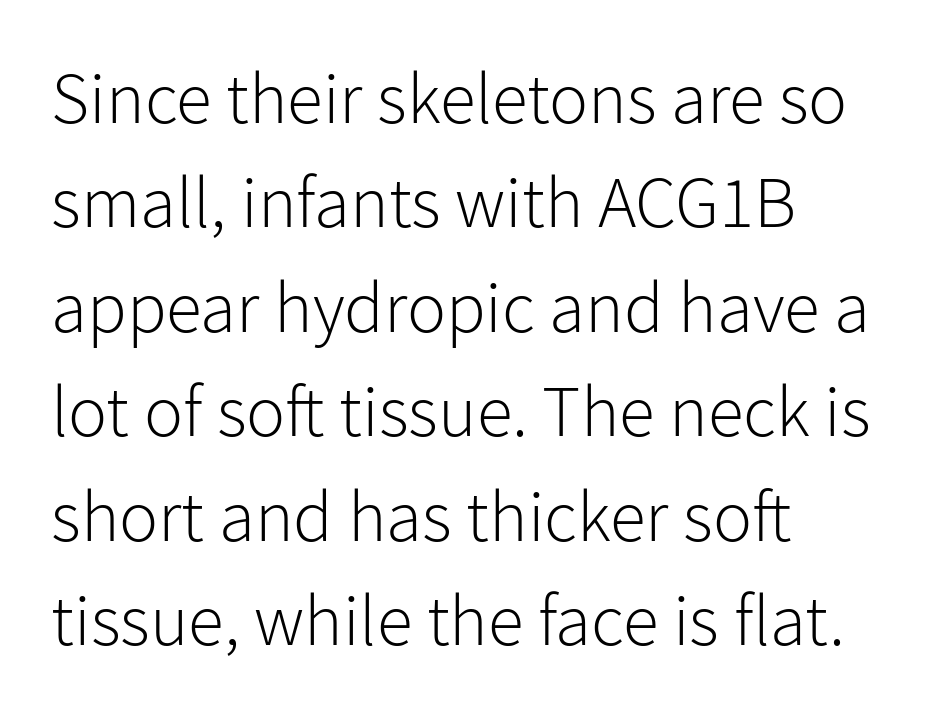
{"serif": "no", "italic": "no", "bold": "no", "weight": "light", "width": "normal", "stroke_contrast": "low", "x_height": "medium", "monospaced": "no", "underline": "no", "align": "left", "line_spacing": "normal", "line_spacing_ratio": 1.43, "letter_spacing": "normal", "letter_spacing_em": 0.0, "glyph_px": 73}
